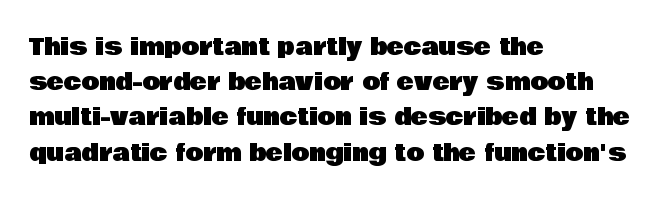
The image shows 23 px text type, upright; set left-aligned, normal line spacing (1.53x), normal letter spacing, not underlined.
